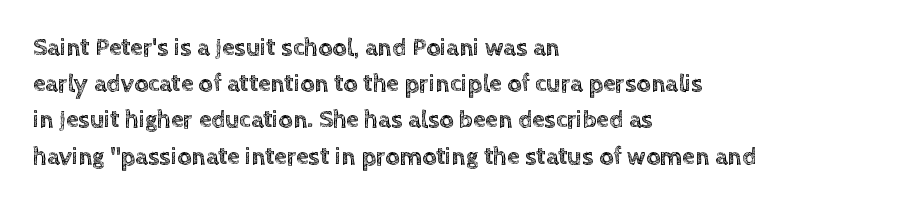
Q: Is the text italic (slanted)? A: No, it is upright.
Q: Is the text underlined? A: No.
Q: How is the paragraph aligned? A: Left-aligned.
Q: Is the spacing between letters normal or unusually wide? A: Normal.
Q: Is the spacing between lines tight, normal or loose? A: Normal.
